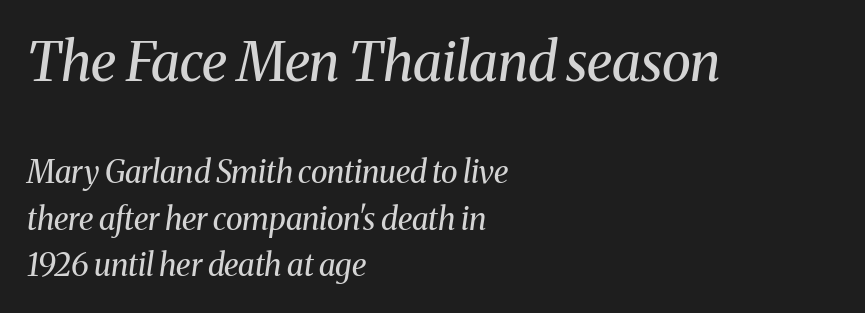
The image shows 54 px regular-weight serif type, italic (leaning right); set left-aligned, normal line spacing (1.51x), normal letter spacing, not underlined; the first (top) block is 1.74x larger; medium stroke contrast and a medium x-height.
